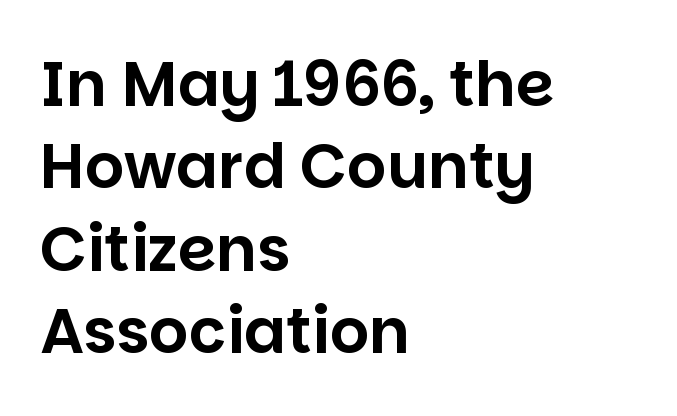
Q: Is the text italic (slanted)? A: No, it is upright.
Q: Is the typeface a serif or a sans-serif typeface? A: Sans-serif.
Q: Is the text underlined? A: No.
Q: How is the paragraph aligned? A: Left-aligned.
Q: Is the spacing between letters normal or unusually wide? A: Normal.
Q: Is the spacing between lines tight, normal or loose? A: Normal.
Q: Width (condensed, normal, or wide)? A: Normal.
Q: Stroke contrast? A: Low.
Q: x-height? A: Large.
Q: Monospaced? A: No.
